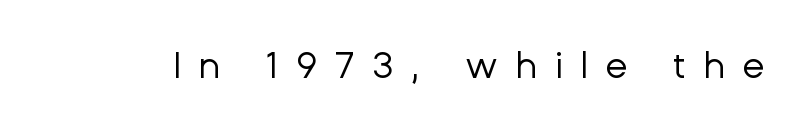
The image shows 37 px regular-weight sans-serif type, upright; set unusually wide letter spacing (+0.47 em), not underlined; low stroke contrast and a medium x-height.
